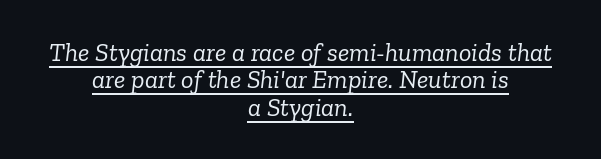
It's the slanting kind of type. In CSS terms this would be text-align: center. Characters follow at the spacing the type designer built in. Stem width sits at or under what a default text font uses. Descenders here cross a horizontal rule under the line.
